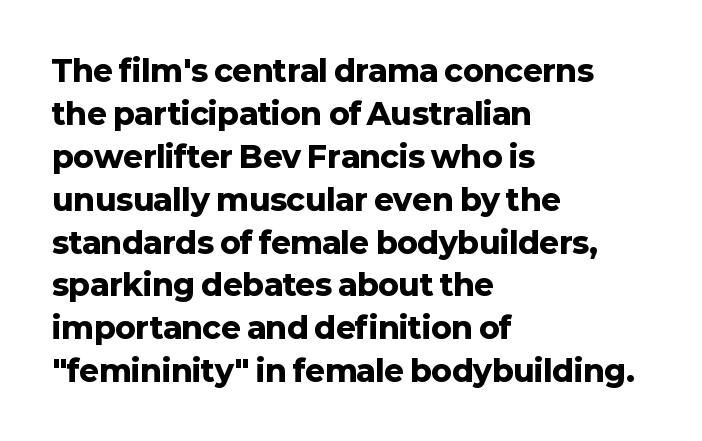
The image shows 30 px heavy sans-serif type, upright; set left-aligned, normal line spacing (1.43x), normal letter spacing, not underlined; low stroke contrast and a medium x-height.
